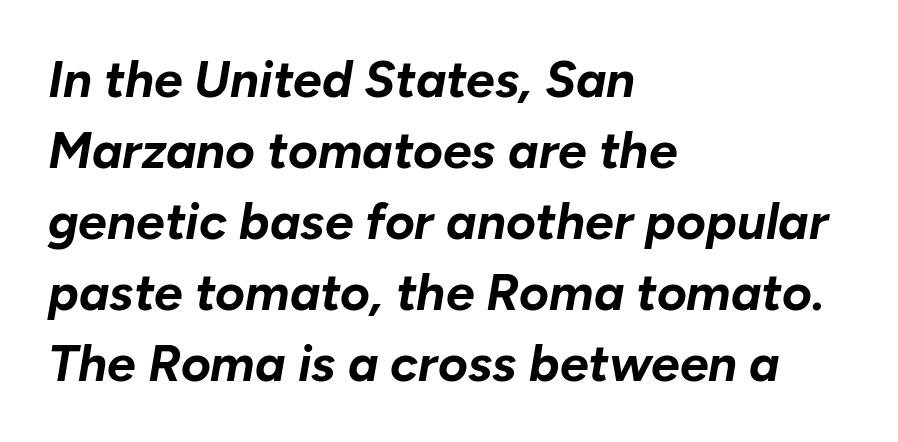
The image shows 51 px bold type, italic (leaning right); set left-aligned, normal line spacing (1.39x), normal letter spacing, not underlined; low stroke contrast and a medium x-height.
